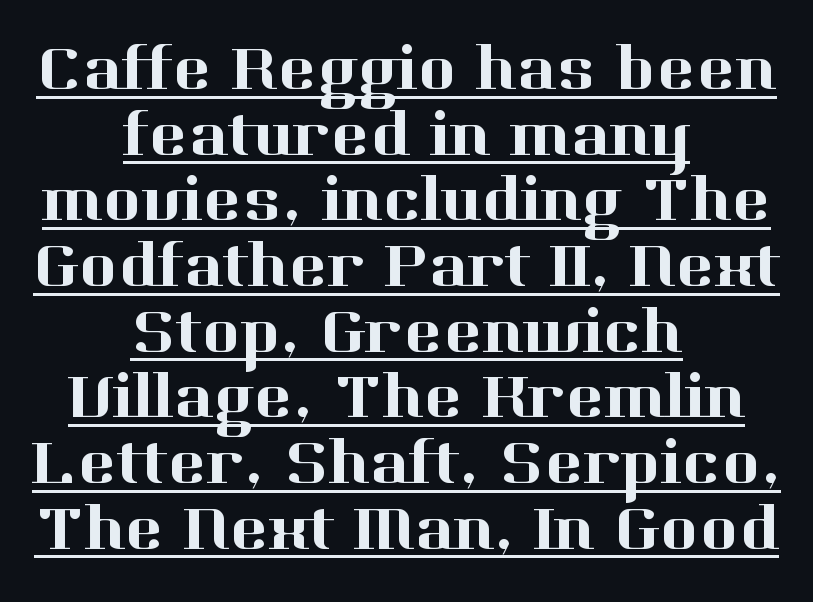
The image shows 65 px serif type, upright; set centered, tight line spacing (1.01x), normal letter spacing, underlined; high stroke contrast and a medium x-height.
